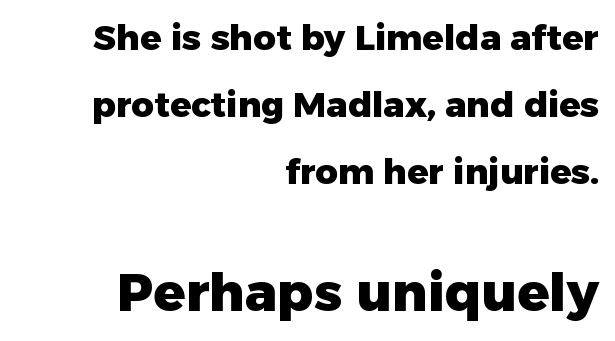
{"serif": "no", "italic": "no", "bold": "yes", "weight": "heavy", "width": "normal", "stroke_contrast": "low", "x_height": "medium", "monospaced": "no", "underline": "no", "align": "right", "line_spacing": "loose", "line_spacing_ratio": 1.91, "letter_spacing": "normal", "letter_spacing_em": 0.0, "larger_block": "second", "size_ratio": 1.51, "glyph_px": 53}
